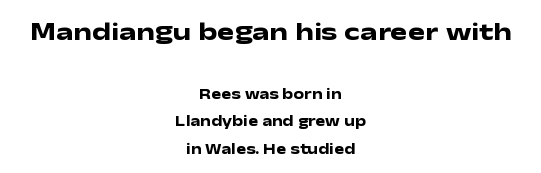
The type is set solid horizontally, with unmodified tracking. Every stem runs plumb, perpendicular to the baseline. Where is the straight margin? There isn't one; the lines are centered. You'd pick this weight for a headline — it's a proper bold. Of the two passages, the one on top uses the larger point size.
